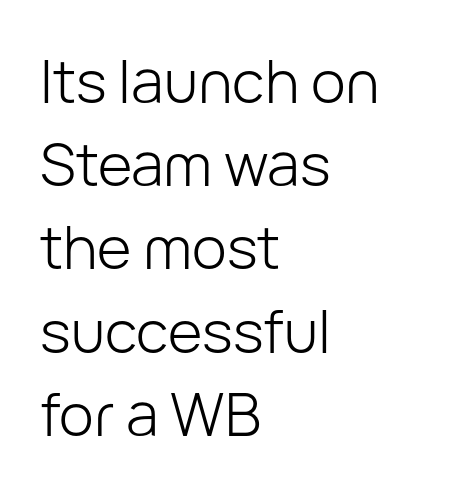
This sample uses an upright cut, with every glyph sitting square on the baseline. Observe the ordinary spacing: letters are neighbours, not strangers. The line-height multiplier appears to be the usual default. Here the designer chose a conventional face with non-uniform glyph widths. The rag falls on the right side of this text block. Words float on clear page, feet unadorned.
